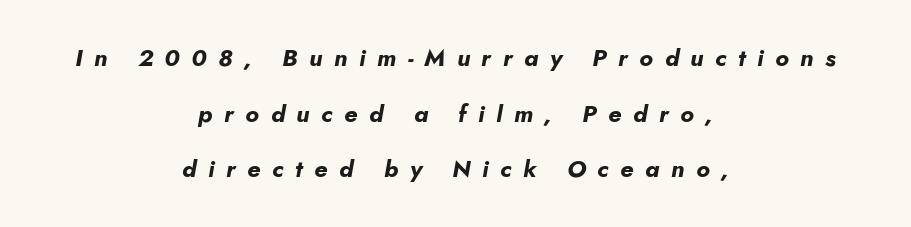
Q: Is the text bold? A: Yes.
Q: Is the text italic (slanted)? A: Yes, it leans right by about 5 degrees.
Q: Is the text underlined? A: No.
Q: How is the paragraph aligned? A: Centered.
Q: Is the spacing between letters normal or unusually wide? A: Unusually wide.
Q: Is the spacing between lines tight, normal or loose? A: Loose.
